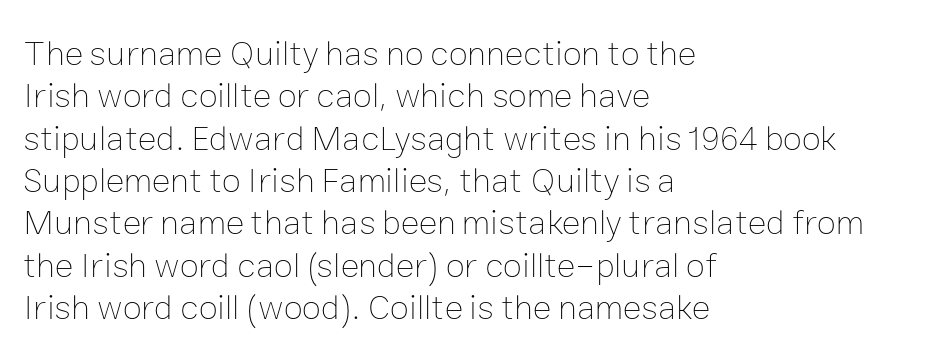
These lines are rendered in a variable-pitch font. Bold? No — there's no thickening of the strokes. If you drew a line through each stem, it would be perfectly vertical. Teacher's note: observe the even left margin — that is flush-left alignment. The string is rendered with underlining switched off.
